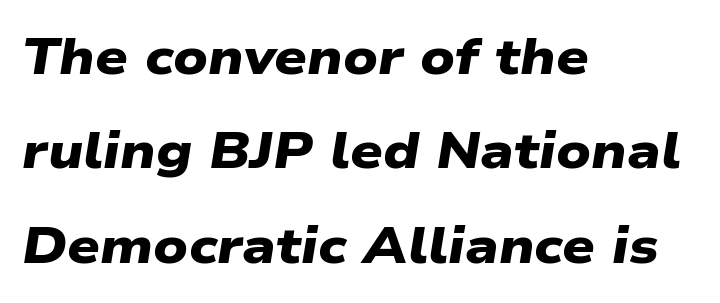
Thick stems and heavy bowls — unmistakably bold. Classification — sans serif. Short note: letters normally spaced. Lines of text with bare space underneath.
